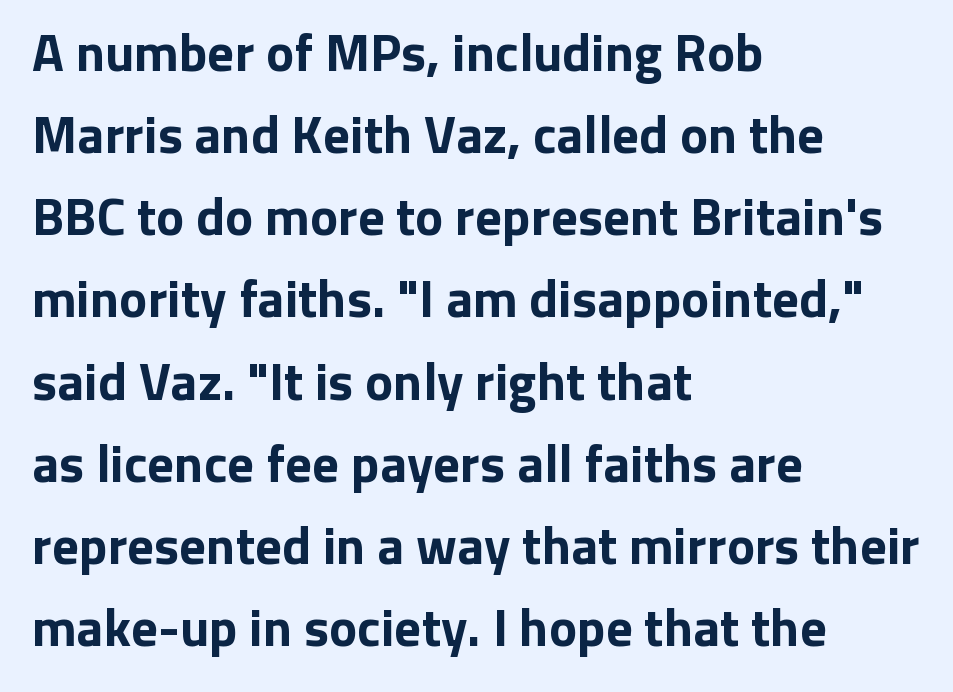
The lines in this sample share a left origin and differ only in where they stop. Does the lettering tilt? It doesn't — this is upright. Note the varied advance widths — an 'i' is clearly narrower than an 'm'. The characters look thick and weighty, a clear bold.
